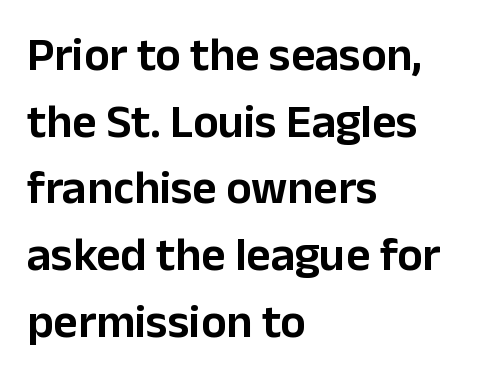
{"serif": "no", "italic": "no", "width": "normal", "stroke_contrast": "low", "x_height": "medium", "monospaced": "no", "underline": "no", "align": "left", "line_spacing": "normal", "line_spacing_ratio": 1.42, "letter_spacing": "normal", "letter_spacing_em": 0.0, "glyph_px": 47}
